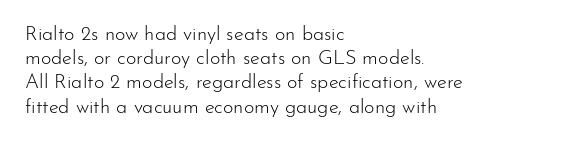
Q: Is the text bold? A: No.
Q: Is the text italic (slanted)? A: No, it is upright.
Q: Is the text underlined? A: No.
Q: How is the paragraph aligned? A: Left-aligned.
Q: Is the spacing between letters normal or unusually wide? A: Normal.
